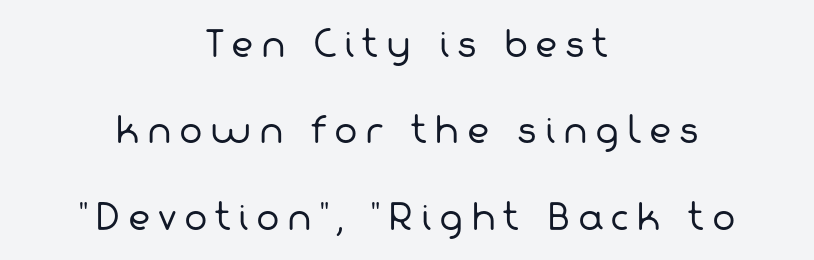
Q: Is the text bold? A: No.
Q: Is the typeface a serif or a sans-serif typeface? A: Sans-serif.
Q: Is the text underlined? A: No.
Q: How is the paragraph aligned? A: Centered.
Q: Is the spacing between letters normal or unusually wide? A: Unusually wide.
Q: Is the spacing between lines tight, normal or loose? A: Loose.
Q: Width (condensed, normal, or wide)? A: Normal.
Q: Stroke contrast? A: Low.
Q: x-height? A: Medium.
Q: Monospaced? A: No.
